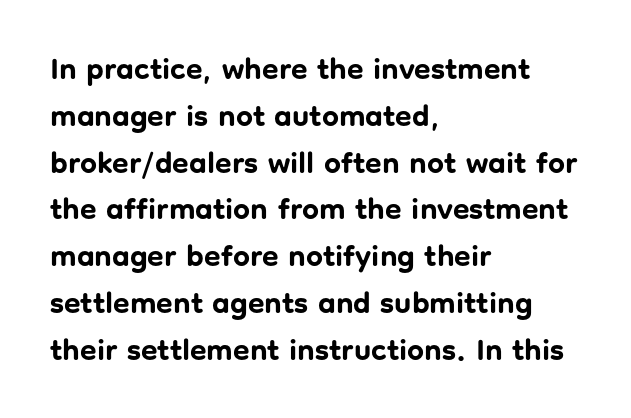
The image shows 30 px bold sans-serif type, upright; set left-aligned, normal line spacing (1.56x), normal letter spacing, not underlined; low stroke contrast and a medium x-height.
